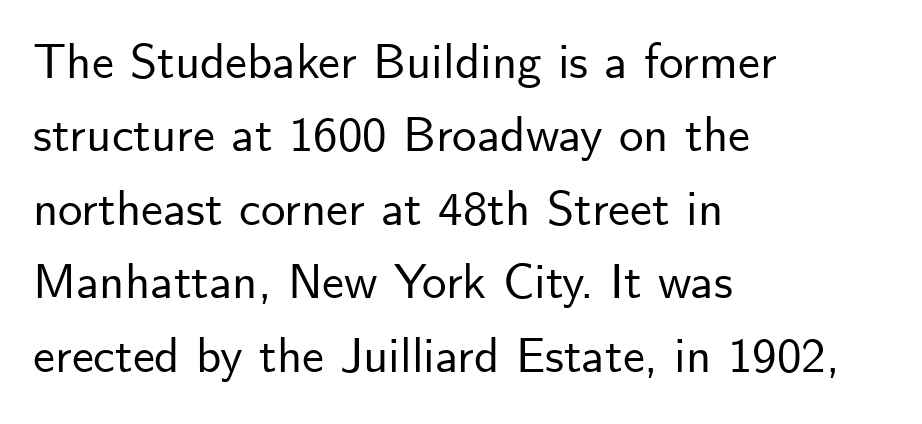
Q: Is the text italic (slanted)? A: No, it is upright.
Q: Is the typeface a serif or a sans-serif typeface? A: Sans-serif.
Q: Is the text underlined? A: No.
Q: How is the paragraph aligned? A: Left-aligned.
Q: Is the spacing between letters normal or unusually wide? A: Normal.
Q: Is the spacing between lines tight, normal or loose? A: Normal.
Q: Width (condensed, normal, or wide)? A: Normal.
Q: Stroke contrast? A: Low.
Q: x-height? A: Small.
Q: Monospaced? A: No.
